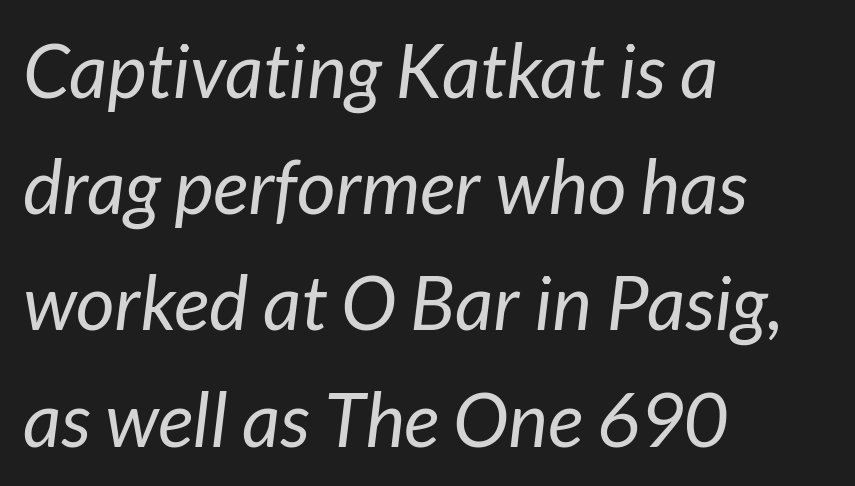
{"italic": "yes", "lean": "right", "slant_degrees": 7, "bold": "no", "weight": "regular", "width": "normal", "stroke_contrast": "low", "x_height": "medium", "monospaced": "no", "underline": "no", "align": "left", "line_spacing": "normal", "line_spacing_ratio": 1.55, "letter_spacing": "normal", "letter_spacing_em": 0.0, "glyph_px": 75}
